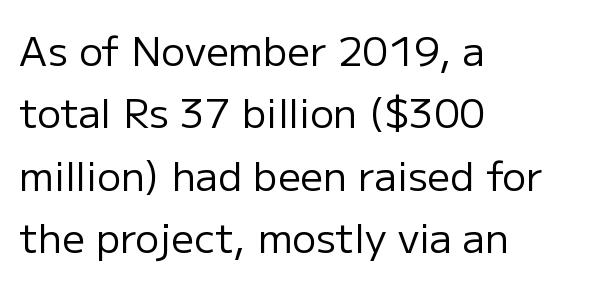
{"serif": "no", "italic": "no", "bold": "no", "weight": "regular", "width": "normal", "stroke_contrast": "low", "x_height": "medium", "monospaced": "no", "underline": "no", "align": "left", "line_spacing": "normal", "line_spacing_ratio": 1.56, "letter_spacing": "normal", "letter_spacing_em": 0.0, "glyph_px": 40}
